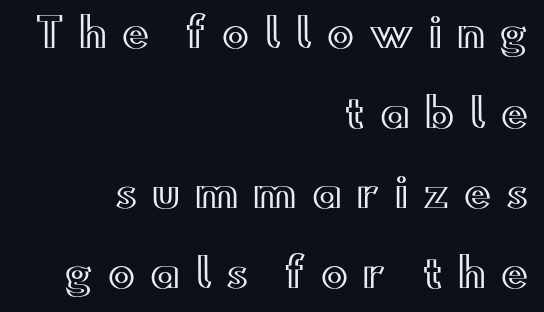
Does the leading feel generous? Absolutely, it's lavish. Just letters on the line, the space beneath them empty. The letters advance in unequal steps, a hallmark of proportional type. What stands out about the letter spacing? Its width — letters are far apart. Ascenders rise straight up at ninety degrees.
